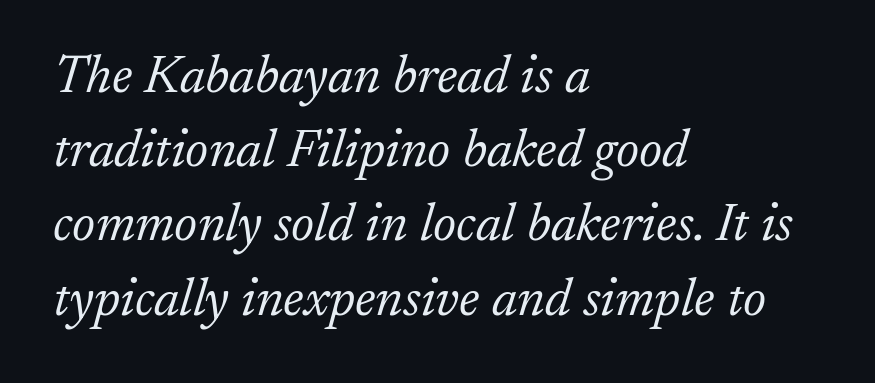
The letters advance in unequal steps, a hallmark of proportional type. Yep, those are serifs on the letters. The tracking reads as untouched default to a designer's eye. The passage shown is not underscored anywhere. The rendering uses a moderate line-height, typical for paragraphs.
